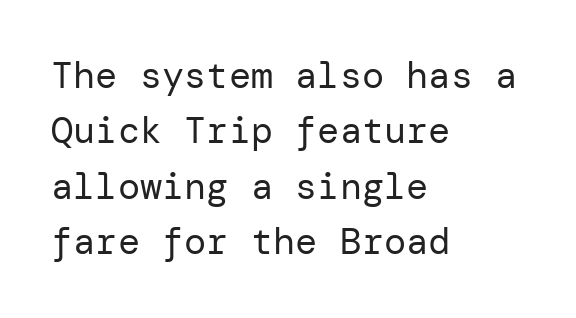
Q: Is the text bold? A: No.
Q: Is the text italic (slanted)? A: No, it is upright.
Q: Is the typeface a serif or a sans-serif typeface? A: Sans-serif.
Q: Is the text underlined? A: No.
Q: How is the paragraph aligned? A: Left-aligned.
Q: Is the spacing between letters normal or unusually wide? A: Normal.
Q: Is the spacing between lines tight, normal or loose? A: Normal.
Q: Width (condensed, normal, or wide)? A: Normal.
Q: Stroke contrast? A: Low.
Q: x-height? A: Medium.
